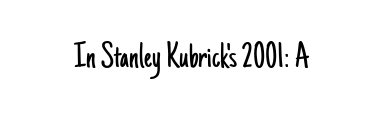
The image shows 37 px light, condensed sans-serif type, upright; set normal letter spacing, not underlined; low stroke contrast and a small x-height.
